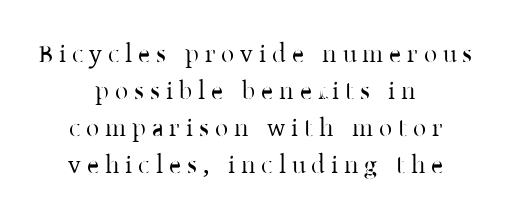
The image shows 26 px text type, upright; set centered, normal line spacing (1.42x), unusually wide letter spacing (+0.23 em), not underlined.
